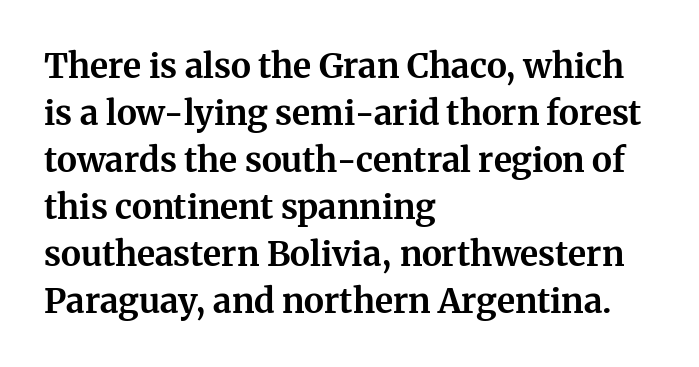
Reading down the block, your eye returns to a fixed left position each line. The line-height multiplier appears to be the usual default. Each row of text sits above clean, open space. Default kerning and tracking; the words read as compact shapes. Is this a fixed-width face? No — the glyphs have proportional, varying widths.
